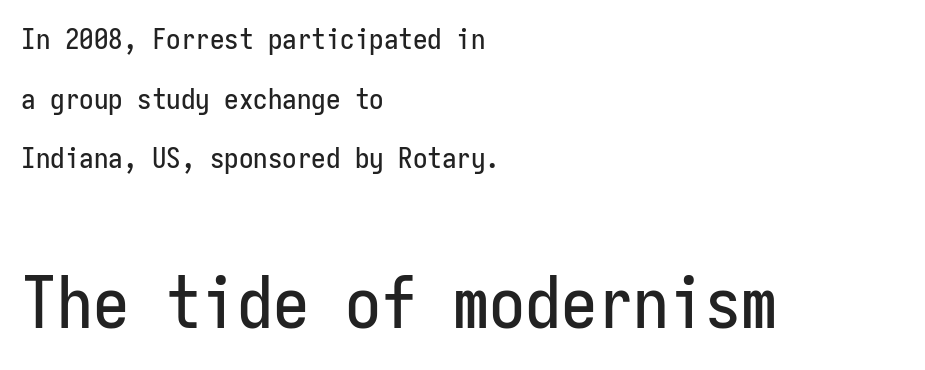
The image shows 72 px condensed sans-serif type, upright, monospaced; set left-aligned, loose line spacing (2.06x), normal letter spacing, not underlined; the second (bottom) block is 2.48x larger; low stroke contrast and a medium x-height.
